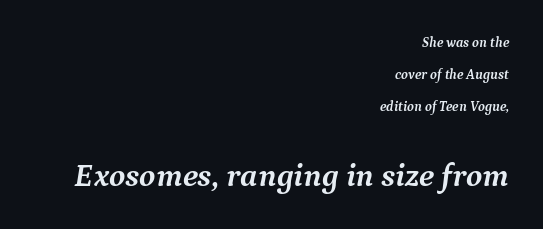
{"serif": "yes", "italic": "yes", "lean": "right", "slant_degrees": 9, "bold": "yes", "weight": "semibold", "width": "normal", "stroke_contrast": "medium", "x_height": "medium", "monospaced": "no", "underline": "no", "align": "right", "line_spacing": "loose", "line_spacing_ratio": 2.29, "letter_spacing": "normal", "letter_spacing_em": 0.0, "larger_block": "second", "size_ratio": 2.36, "glyph_px": 33}
